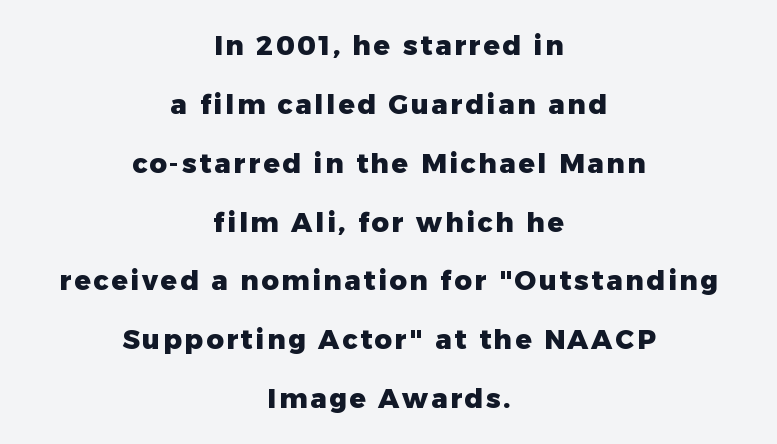
The words here are not underlined. Successive baselines arrive slowly, with a big drop between each. When letters stand straight like this, we call the style roman or upright. Each line is balanced around a shared central axis. You'd pick this weight for a headline — it's a proper bold.
